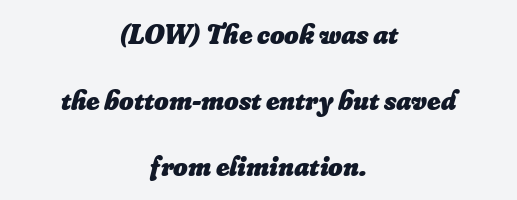
Q: Is the text bold? A: Yes.
Q: Is the text italic (slanted)? A: Yes, it leans right by about 16 degrees.
Q: Is the text underlined? A: No.
Q: How is the paragraph aligned? A: Centered.
Q: Is the spacing between letters normal or unusually wide? A: Normal.
Q: Is the spacing between lines tight, normal or loose? A: Loose.
Q: Width (condensed, normal, or wide)? A: Normal.
Q: Stroke contrast? A: Low.
Q: x-height? A: Small.
Q: Monospaced? A: No.
